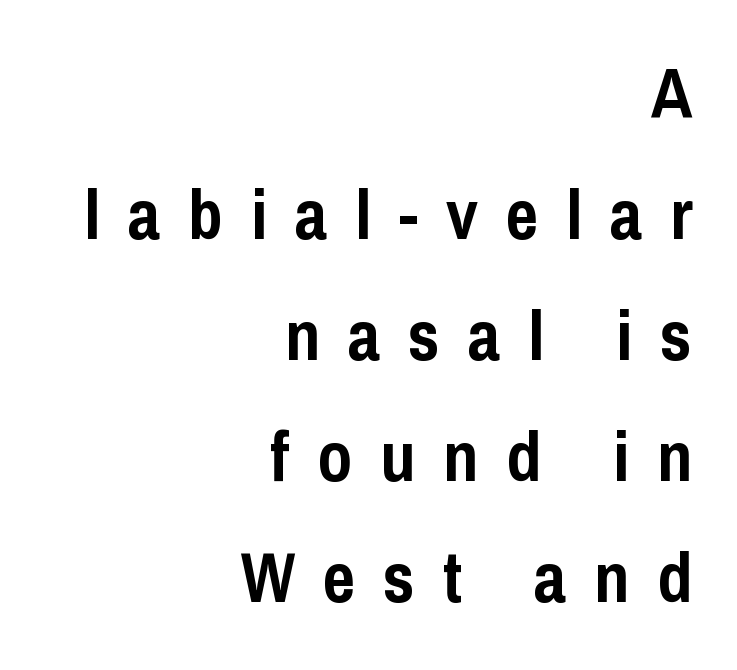
The image shows 70 px semibold, condensed sans-serif type, upright; set right-aligned, line spacing 1.73x, unusually wide letter spacing (+0.4 em), not underlined; low stroke contrast and a medium x-height.
